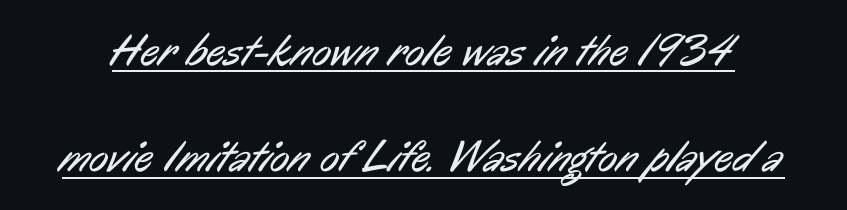
Q: Is the text bold? A: No.
Q: Is the typeface a serif or a sans-serif typeface? A: Sans-serif.
Q: Is the text underlined? A: Yes.
Q: Is the spacing between letters normal or unusually wide? A: Normal.
Q: Is the spacing between lines tight, normal or loose? A: Loose.
Q: Width (condensed, normal, or wide)? A: Condensed.
Q: Stroke contrast? A: Low.
Q: x-height? A: Medium.
Q: Monospaced? A: No.
